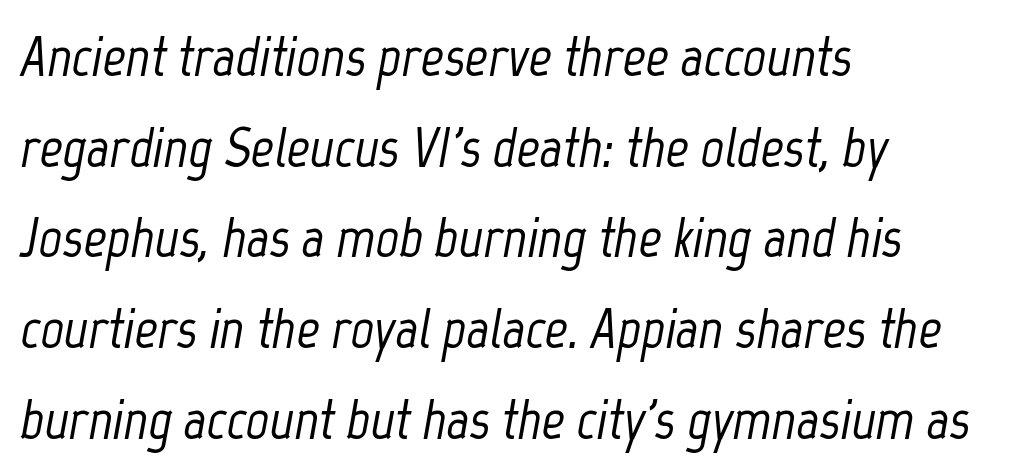
The typesetter chose a ragged-right arrangement here. The passage shown has conventional tracking throughout. Slanted lettering throughout. No word sits above an underline. Here the designer chose a conventional face with non-uniform glyph widths. Honestly, the row spacing looks completely unremarkable.
